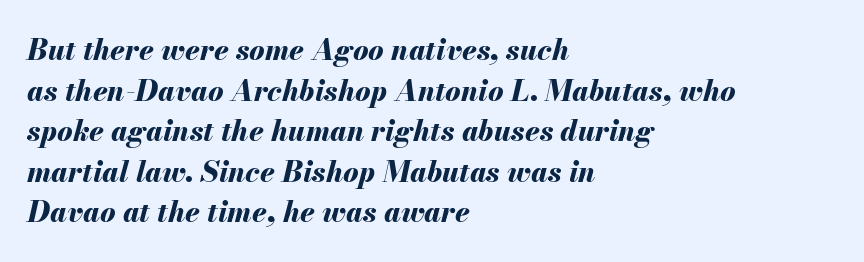
The image shows 29 px bold type, italic (leaning right); set left-aligned, normal line spacing (1.4x), normal letter spacing, not underlined; medium stroke contrast and a small x-height.
